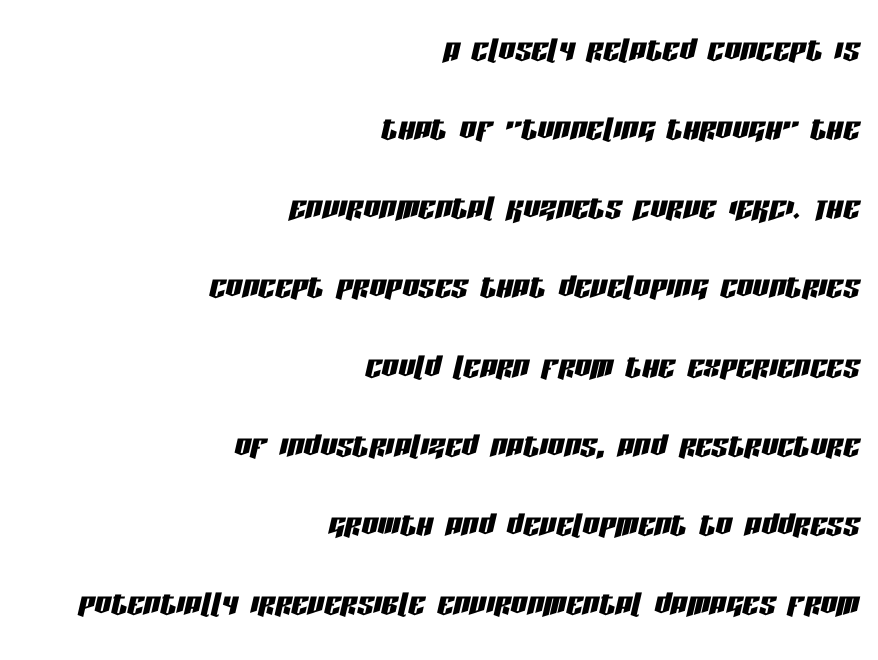
Q: Is the text italic (slanted)? A: Yes, it leans right by about 13 degrees.
Q: Is the text underlined? A: No.
Q: How is the paragraph aligned? A: Right-aligned.
Q: Is the spacing between letters normal or unusually wide? A: Normal.
Q: Is the spacing between lines tight, normal or loose? A: Loose.
Q: Width (condensed, normal, or wide)? A: Condensed.
Q: Stroke contrast? A: Low.
Q: x-height? A: Large.
Q: Monospaced? A: No.
